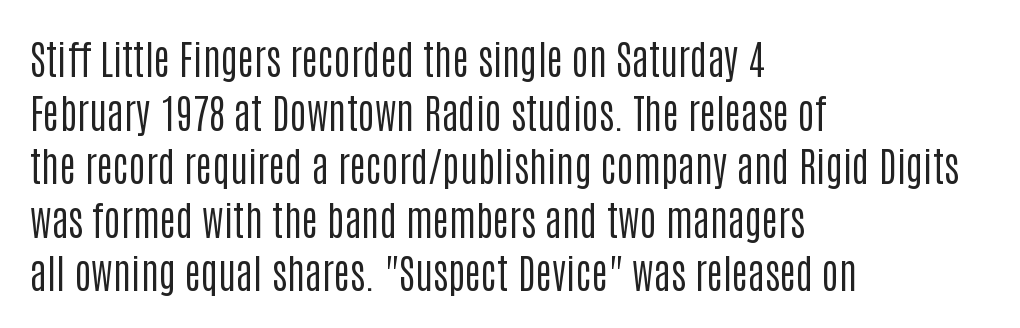
Q: Is the text bold? A: No.
Q: Is the text italic (slanted)? A: No, it is upright.
Q: Is the typeface a serif or a sans-serif typeface? A: Sans-serif.
Q: Is the text underlined? A: No.
Q: How is the paragraph aligned? A: Left-aligned.
Q: Is the spacing between letters normal or unusually wide? A: Normal.
Q: Is the spacing between lines tight, normal or loose? A: Normal.
Q: Width (condensed, normal, or wide)? A: Condensed.
Q: Stroke contrast? A: Low.
Q: x-height? A: Large.
Q: Monospaced? A: No.
